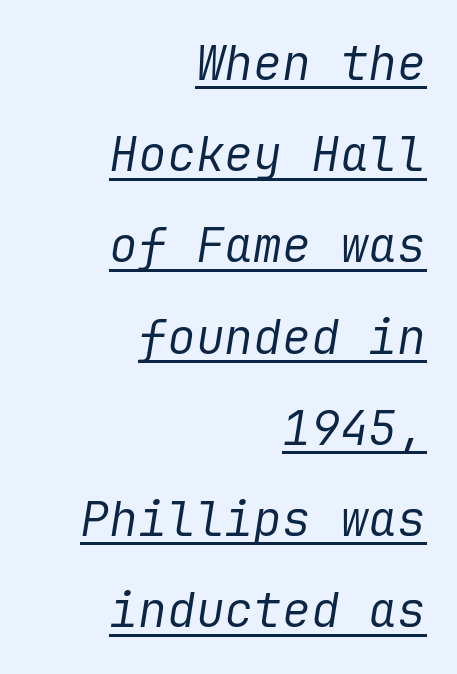
Q: Is the text bold? A: No.
Q: Is the text italic (slanted)? A: Yes, it leans right by about 9 degrees.
Q: Is the text underlined? A: Yes.
Q: How is the paragraph aligned? A: Right-aligned.
Q: Is the spacing between letters normal or unusually wide? A: Normal.
Q: Is the spacing between lines tight, normal or loose? A: Loose.
Q: Width (condensed, normal, or wide)? A: Normal.
Q: Stroke contrast? A: Low.
Q: x-height? A: Medium.
